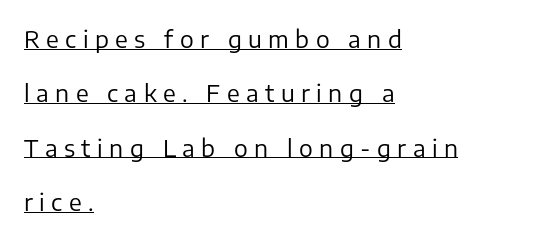
{"italic": "no", "bold": "no", "underline": "yes", "align": "left", "line_spacing": "loose", "line_spacing_ratio": 2.36, "letter_spacing": "wide", "letter_spacing_em": 0.28, "glyph_px": 23}
